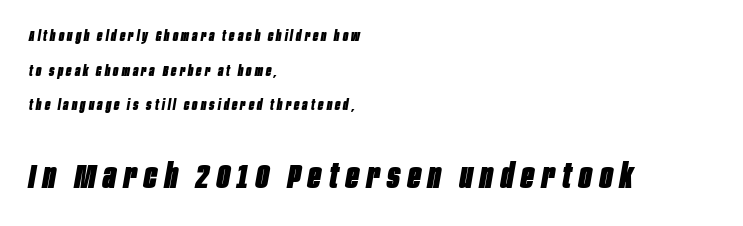
Typographic density is high because the face is bold. Words float on clear page, feet unadorned. Compared with typical body copy, the letter spacing here is much looser. Character size in the trailing block exceeds that of the leading block. Does the copy run flush right? No — it runs flush left. Proportional: the letters do not fall into vertical columns.
